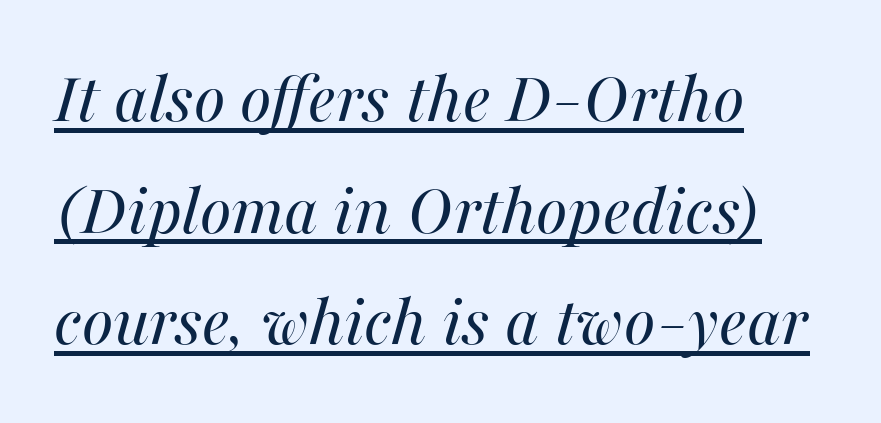
Q: Is the text bold? A: No.
Q: Is the text italic (slanted)? A: Yes, it leans right by about 16 degrees.
Q: Is the text underlined? A: Yes.
Q: How is the paragraph aligned? A: Left-aligned.
Q: Is the spacing between letters normal or unusually wide? A: Normal.
Q: Is the spacing between lines tight, normal or loose? A: Normal.
Q: Width (condensed, normal, or wide)? A: Normal.
Q: Stroke contrast? A: Medium.
Q: x-height? A: Medium.
Q: Monospaced? A: No.
